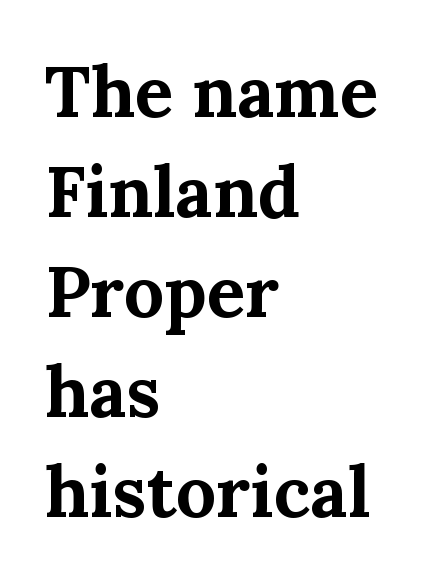
Q: Is the text bold? A: Yes.
Q: Is the text italic (slanted)? A: No, it is upright.
Q: Is the typeface a serif or a sans-serif typeface? A: Serif.
Q: Is the text underlined? A: No.
Q: How is the paragraph aligned? A: Left-aligned.
Q: Is the spacing between letters normal or unusually wide? A: Normal.
Q: Is the spacing between lines tight, normal or loose? A: Normal.
Q: Width (condensed, normal, or wide)? A: Normal.
Q: Stroke contrast? A: Medium.
Q: x-height? A: Medium.
Q: Monospaced? A: No.
